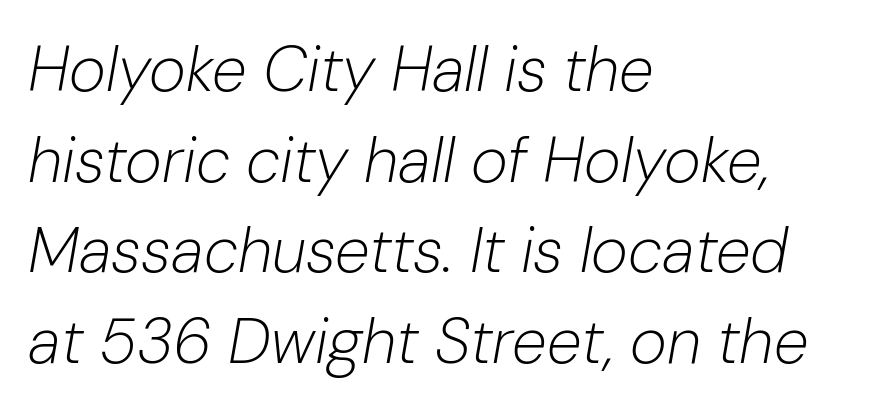
The rendering anchors every line to the left-hand side. The rendering uses natural spacing where letterforms have individual widths. There's an unmistakable incline to the writing here. Weight: in the light-to-regular range. Standard letterfit; no display-style spreading of the glyphs.
